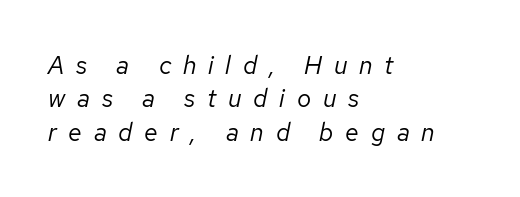
Q: Is the text bold? A: No.
Q: Is the text italic (slanted)? A: Yes, it leans right by about 12 degrees.
Q: Is the text underlined? A: No.
Q: How is the paragraph aligned? A: Left-aligned.
Q: Is the spacing between letters normal or unusually wide? A: Unusually wide.
Q: Is the spacing between lines tight, normal or loose? A: Normal.
